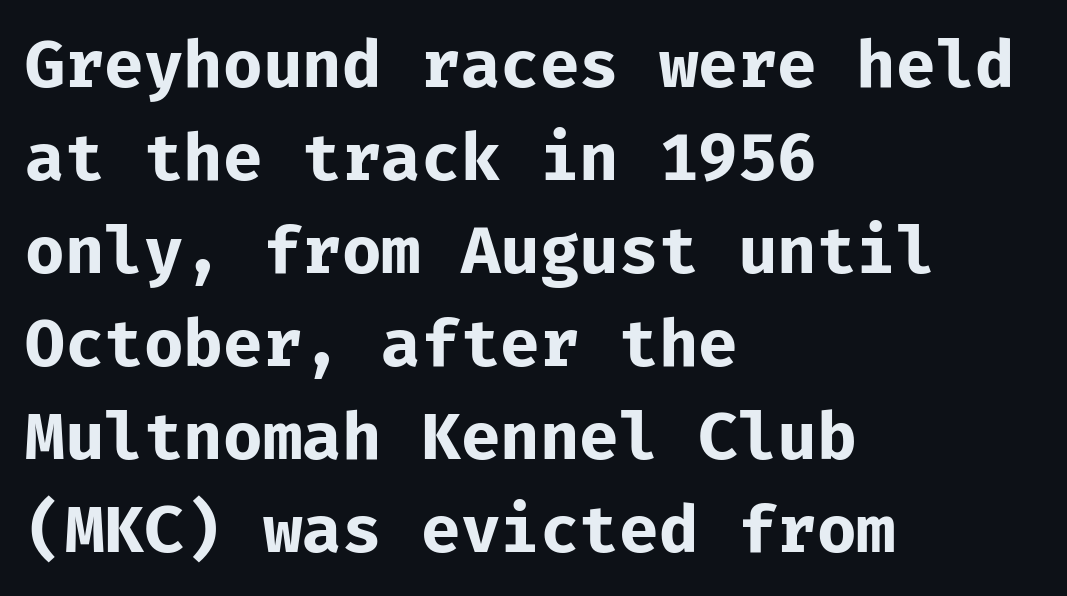
{"serif": "no", "italic": "no", "bold": "yes", "weight": "bold", "width": "normal", "stroke_contrast": "low", "x_height": "medium", "monospaced": "yes", "underline": "no", "align": "left", "line_spacing": "normal", "line_spacing_ratio": 1.41, "letter_spacing": "normal", "letter_spacing_em": 0.0, "glyph_px": 66}
